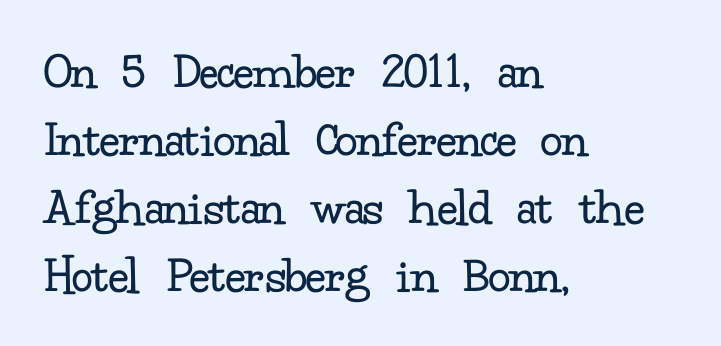
{"serif": "yes", "italic": "no", "bold": "no", "weight": "regular", "width": "normal", "stroke_contrast": "low", "x_height": "small", "monospaced": "no", "underline": "no", "align": "left", "line_spacing": "normal", "line_spacing_ratio": 1.28, "letter_spacing": "normal", "letter_spacing_em": 0.0, "glyph_px": 53}
